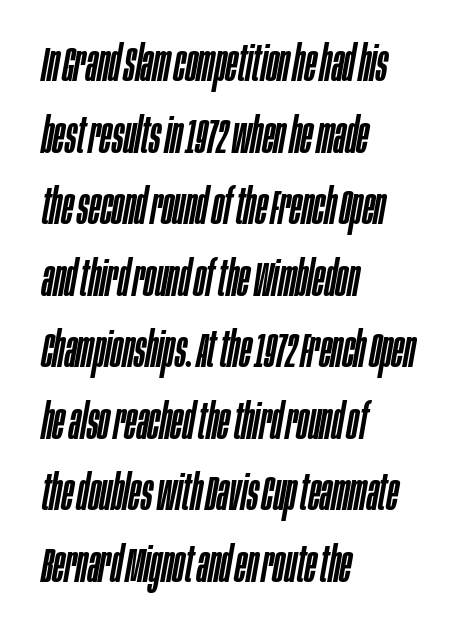
Typeset ragged right — the left edge is the straight one. The words here are not underlined. Is this a fixed-width face? No — the glyphs have proportional, varying widths. The vertical gap from one line to the next is medium. Looking at the ascenders, they clearly lean. Default kerning and tracking; the words read as compact shapes.
